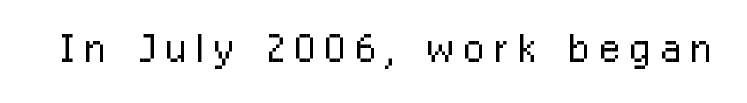
Letters have the restrained weight of plain body copy at most. When letters stand straight like this, we call the style roman or upright. The face used here is a sans, in the tradition of grotesques and geometrics. Glance below the letters and you will spot only blank space. This sample has the flowing, uneven cadence of proportional lettering.
